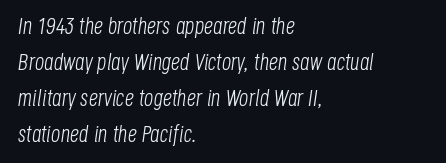
Q: Is the text bold? A: No.
Q: Is the text italic (slanted)? A: Yes, it leans right by about 8 degrees.
Q: Is the text underlined? A: No.
Q: How is the paragraph aligned? A: Left-aligned.
Q: Is the spacing between letters normal or unusually wide? A: Normal.
Q: Is the spacing between lines tight, normal or loose? A: Normal.
